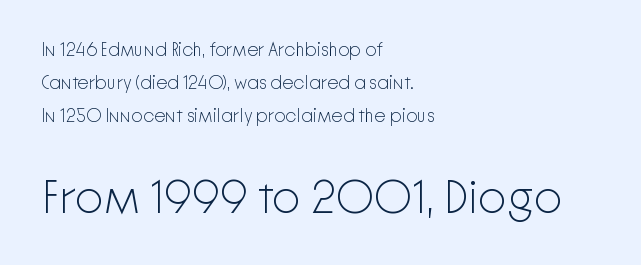
Decoration check: the copy has no underline. In terms of letterspacing, this is plain default setting. Style check: upright. Bigger letters appear in the bottom chunk; the top chunk is reduced. The face used here is proportionally spaced, like ordinary book or web type.
